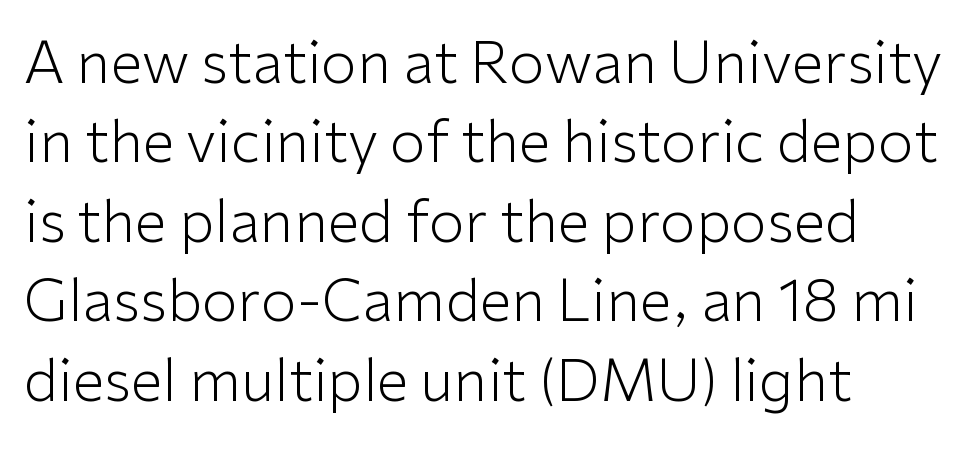
{"serif": "no", "italic": "no", "bold": "no", "weight": "light", "width": "normal", "stroke_contrast": "low", "x_height": "medium", "monospaced": "no", "underline": "no", "align": "left", "line_spacing": "normal", "line_spacing_ratio": 1.37, "letter_spacing": "normal", "letter_spacing_em": 0.0, "glyph_px": 58}
